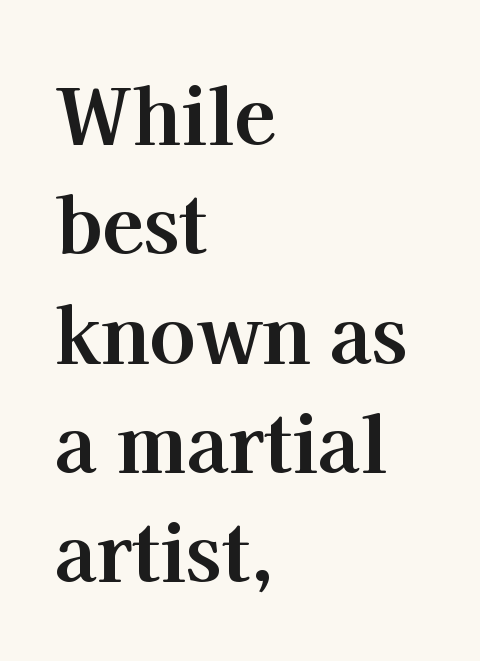
The image shows 77 px bold serif type, upright; set left-aligned, normal line spacing (1.42x), normal letter spacing, not underlined; high stroke contrast and a medium x-height.
